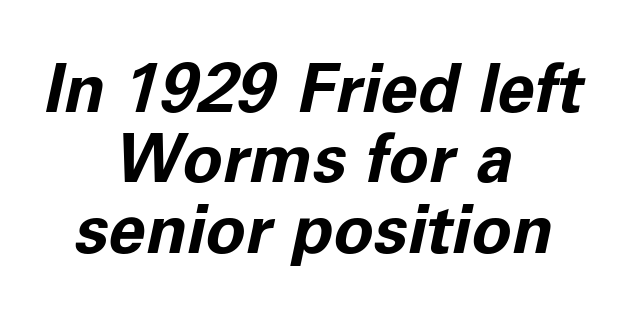
{"italic": "yes", "lean": "right", "slant_degrees": 11, "bold": "yes", "weight": "bold", "width": "normal", "stroke_contrast": "low", "x_height": "medium", "monospaced": "no", "underline": "no", "align": "center", "line_spacing": "tight", "line_spacing_ratio": 1.05, "letter_spacing": "normal", "letter_spacing_em": 0.0, "glyph_px": 67}
